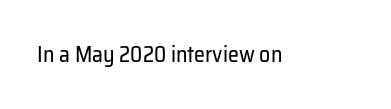
{"italic": "no", "bold": "no", "underline": "no", "letter_spacing": "normal", "letter_spacing_em": 0.0, "glyph_px": 22}
